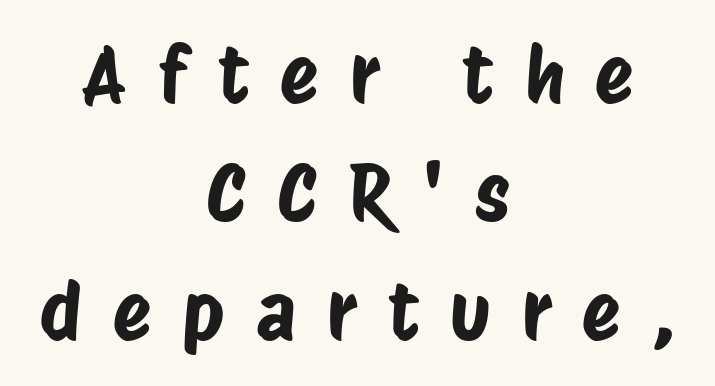
No word sits above an underline. A normal amount of white space separates one row of letters from the next. How are the letters spaced? Widely, with obvious added tracking. The face used here is a sans, in the tradition of grotesques and geometrics. Notice how the passage keeps no hard edge, just a central spine. The passage shown is typed in a proportional face where columns would drift.
